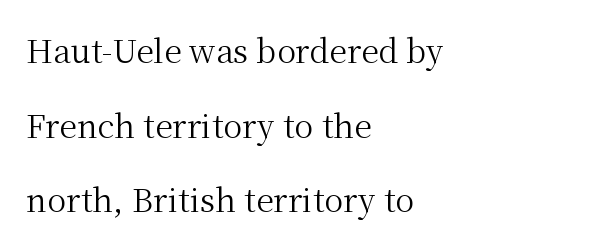
Q: Is the text bold? A: No.
Q: Is the text italic (slanted)? A: No, it is upright.
Q: Is the typeface a serif or a sans-serif typeface? A: Serif.
Q: Is the text underlined? A: No.
Q: How is the paragraph aligned? A: Left-aligned.
Q: Is the spacing between letters normal or unusually wide? A: Normal.
Q: Is the spacing between lines tight, normal or loose? A: Loose.
Q: Width (condensed, normal, or wide)? A: Normal.
Q: Stroke contrast? A: Medium.
Q: x-height? A: Medium.
Q: Monospaced? A: No.
